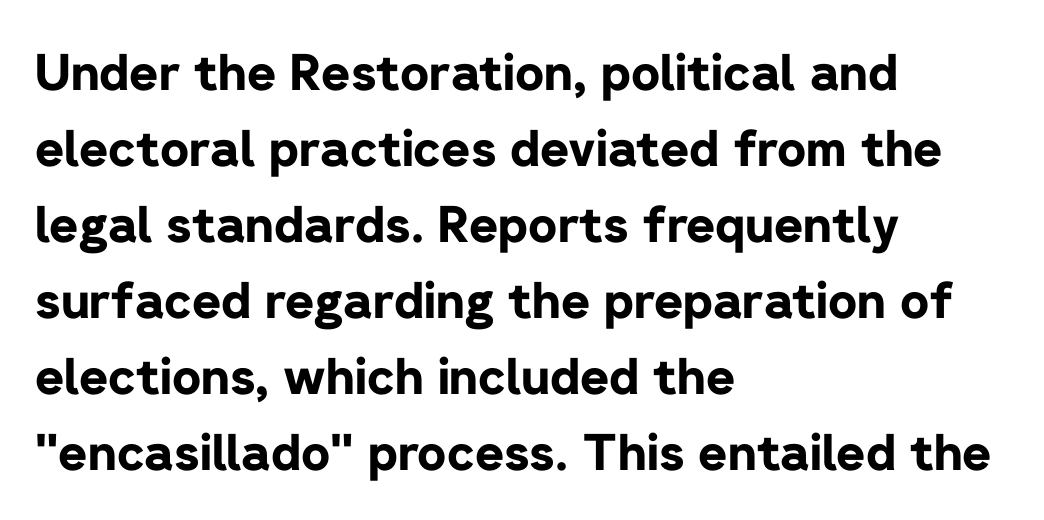
{"serif": "no", "italic": "no", "bold": "yes", "weight": "bold", "width": "normal", "stroke_contrast": "low", "x_height": "medium", "monospaced": "no", "underline": "no", "align": "left", "line_spacing": "normal", "line_spacing_ratio": 1.52, "letter_spacing": "normal", "letter_spacing_em": 0.0, "glyph_px": 50}
